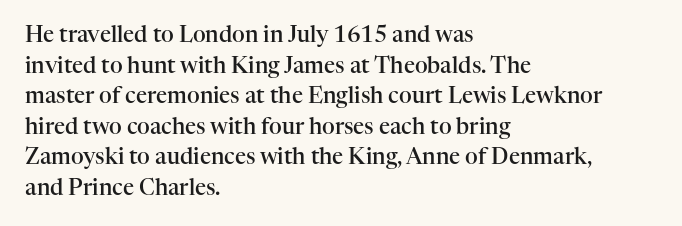
{"italic": "no", "bold": "semi", "underline": "no", "align": "left", "line_spacing": "normal", "line_spacing_ratio": 1.39, "letter_spacing": "normal", "letter_spacing_em": 0.0, "glyph_px": 22}
